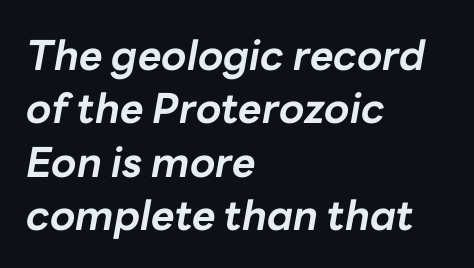
{"italic": "yes", "lean": "right", "slant_degrees": 10, "bold": "yes", "weight": "bold", "width": "normal", "stroke_contrast": "low", "x_height": "medium", "monospaced": "no", "underline": "no", "align": "left", "line_spacing": "normal", "line_spacing_ratio": 1.3, "letter_spacing": "normal", "letter_spacing_em": 0.0, "glyph_px": 41}
